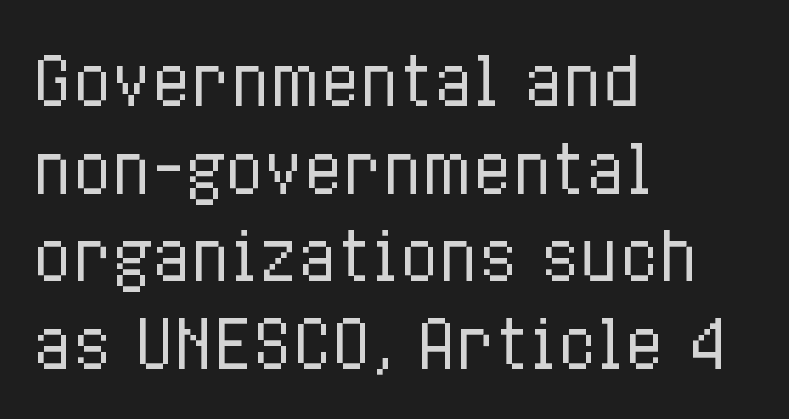
The image shows 65 px regular-weight, condensed type, upright; set left-aligned, normal line spacing (1.35x), normal letter spacing, not underlined; low stroke contrast and a medium x-height.
